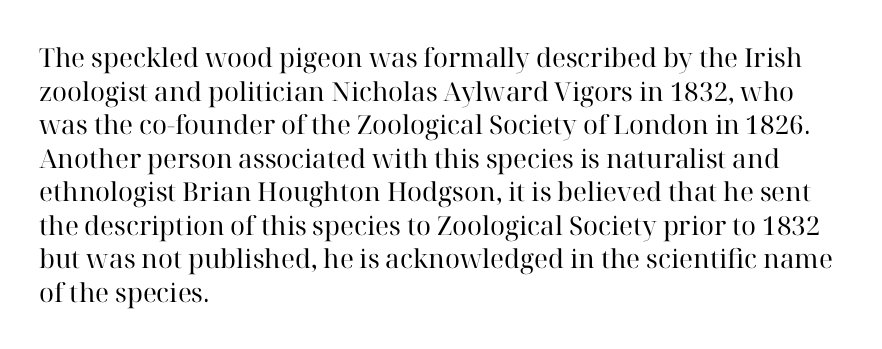
Interline gaps are of average width in this sample. In terms of posture, this sample is upright. Teacher's note: observe the even left margin — that is flush-left alignment. The cut favours lightness, reaching ordinary text weight at its darkest.
